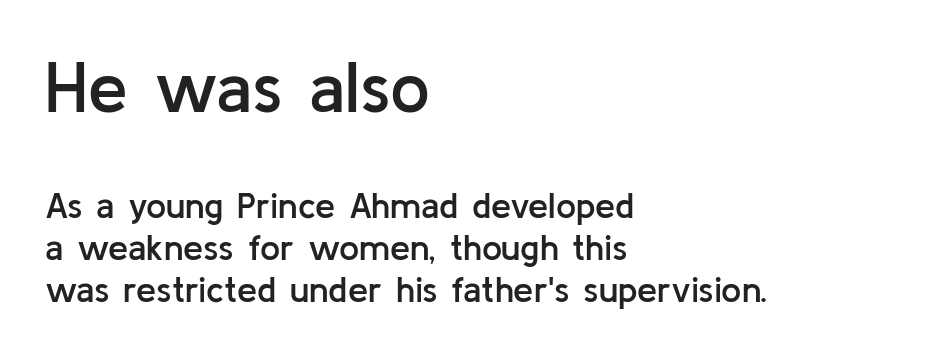
If you drew a ruler down the left edge, every line would touch it. A typesetter would mark this as roman, not italic. The initial chunk of copy outweighs the following chunk in type size. Each glyph is drawn with semibold strokes, heavier than normal yet not fully bold. You could not count columns in this text — the font is proportionally spaced.
